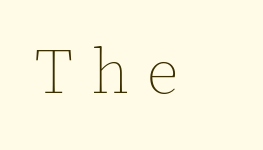
Q: Is the text bold? A: No.
Q: Is the text italic (slanted)? A: No, it is upright.
Q: Is the text underlined? A: No.
Q: How is the paragraph aligned? A: Left-aligned.
Q: Is the spacing between letters normal or unusually wide? A: Unusually wide.
Q: Width (condensed, normal, or wide)? A: Normal.
Q: x-height? A: Medium.
Q: Monospaced? A: No.
